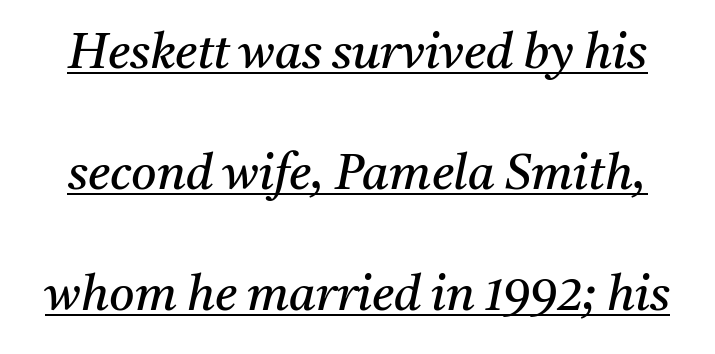
Q: Is the text bold? A: No.
Q: Is the text italic (slanted)? A: Yes, it leans right by about 11 degrees.
Q: Is the typeface a serif or a sans-serif typeface? A: Serif.
Q: Is the text underlined? A: Yes.
Q: Is the spacing between letters normal or unusually wide? A: Normal.
Q: Is the spacing between lines tight, normal or loose? A: Loose.
Q: Width (condensed, normal, or wide)? A: Normal.
Q: Stroke contrast? A: Medium.
Q: x-height? A: Medium.
Q: Monospaced? A: No.
